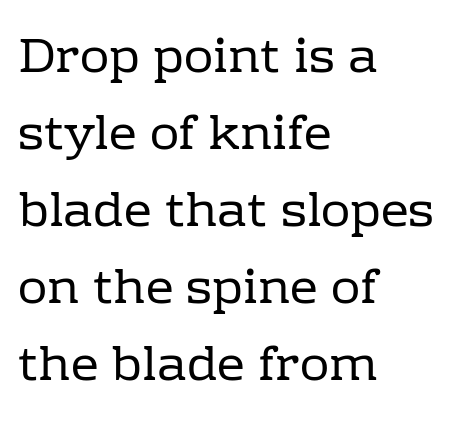
Q: Is the text bold? A: No.
Q: Is the text italic (slanted)? A: No, it is upright.
Q: Is the typeface a serif or a sans-serif typeface? A: Serif.
Q: Is the text underlined? A: No.
Q: How is the paragraph aligned? A: Left-aligned.
Q: Is the spacing between letters normal or unusually wide? A: Normal.
Q: Is the spacing between lines tight, normal or loose? A: Normal.
Q: Width (condensed, normal, or wide)? A: Normal.
Q: Stroke contrast? A: Low.
Q: x-height? A: Medium.
Q: Monospaced? A: No.
